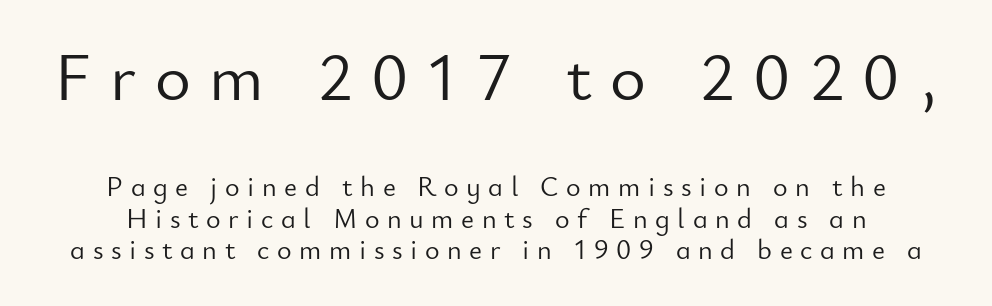
{"serif": "no", "italic": "no", "bold": "no", "weight": "light", "width": "normal", "stroke_contrast": "low", "x_height": "small", "monospaced": "no", "underline": "no", "align": "center", "line_spacing": "tight", "line_spacing_ratio": 1.13, "letter_spacing": "wide", "letter_spacing_em": 0.27, "larger_block": "first", "size_ratio": 2.46, "glyph_px": 69}
